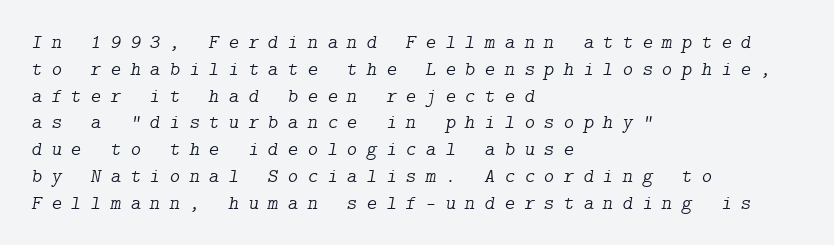
{"italic": "yes", "lean": "right", "slant_degrees": 9, "bold": "no", "underline": "no", "align": "left", "line_spacing": "normal", "line_spacing_ratio": 1.34, "letter_spacing": "wide", "letter_spacing_em": 0.46, "glyph_px": 20}
